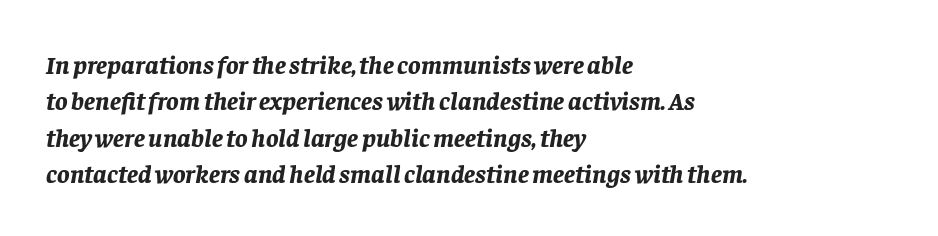
{"italic": "yes", "lean": "right", "slant_degrees": 8, "bold": "yes", "underline": "no", "align": "left", "line_spacing": "normal", "line_spacing_ratio": 1.4, "letter_spacing": "normal", "letter_spacing_em": 0.0, "glyph_px": 26}
